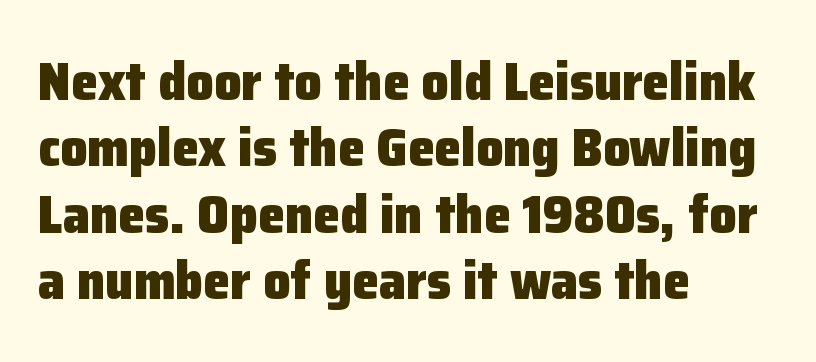
Q: Is the text bold? A: Yes.
Q: Is the text italic (slanted)? A: No, it is upright.
Q: Is the typeface a serif or a sans-serif typeface? A: Sans-serif.
Q: Is the text underlined? A: No.
Q: How is the paragraph aligned? A: Left-aligned.
Q: Is the spacing between letters normal or unusually wide? A: Normal.
Q: Width (condensed, normal, or wide)? A: Normal.
Q: Stroke contrast? A: Low.
Q: x-height? A: Medium.
Q: Monospaced? A: No.
